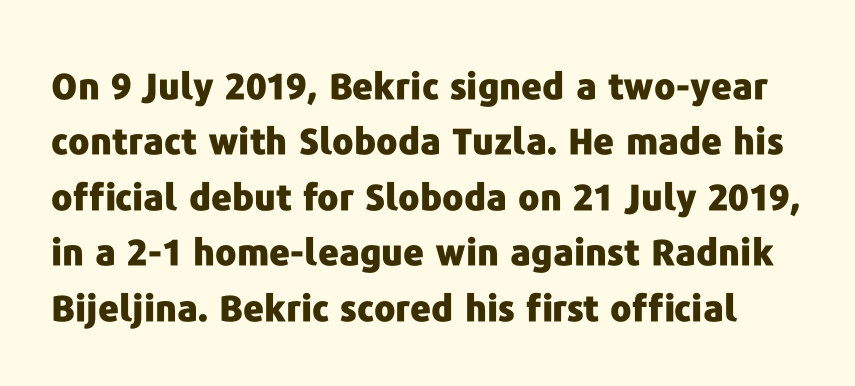
{"serif": "no", "italic": "no", "bold": "yes", "weight": "heavy", "width": "normal", "stroke_contrast": "low", "x_height": "medium", "monospaced": "no", "underline": "no", "line_spacing": "normal", "line_spacing_ratio": 1.54, "letter_spacing": "normal", "letter_spacing_em": 0.0, "glyph_px": 36}
